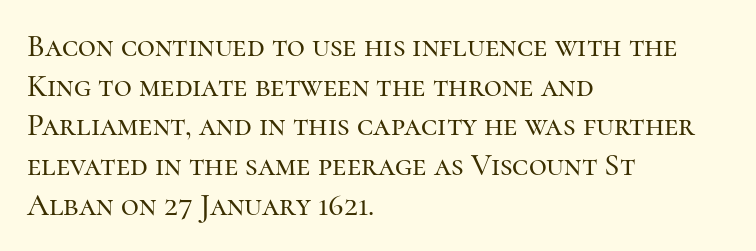
The image shows 31 px serif type, upright; set left-aligned, normal line spacing (1.28x), normal letter spacing, not underlined; high stroke contrast and a medium x-height.
